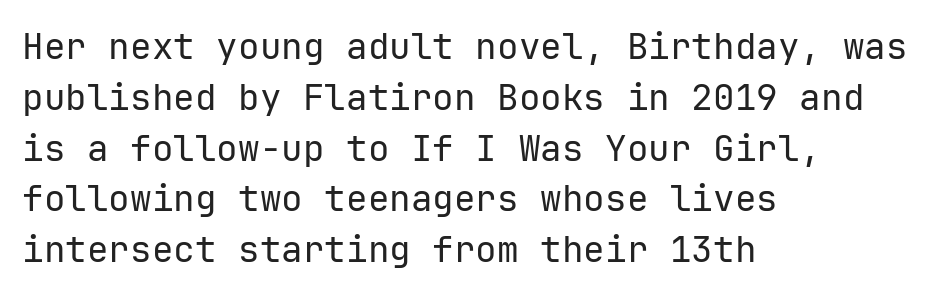
The image shows 36 px regular-weight sans-serif type, upright; set left-aligned, normal line spacing (1.41x), normal letter spacing, not underlined; low stroke contrast and a medium x-height.
